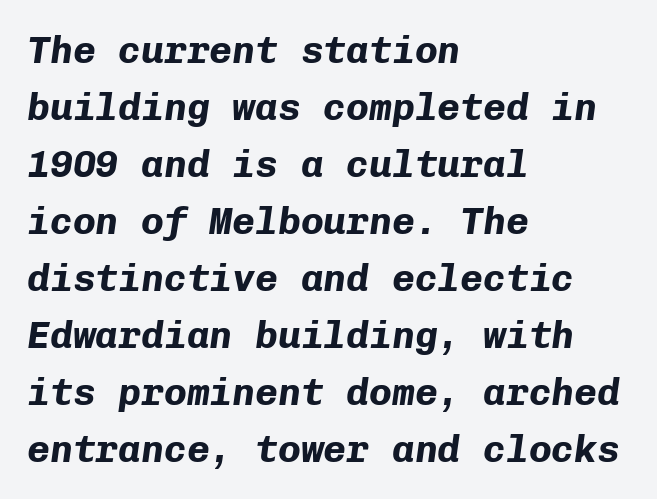
Do the characters align in a grid? Yes, the font is monospaced. This block has exactly the height ordinary leading produces. Looking at the ascenders, they clearly lean. Nobody touched the tracking dial on this one. A full-strength bold gives these letters their thick strokes. The string is rendered with underlining switched off.
